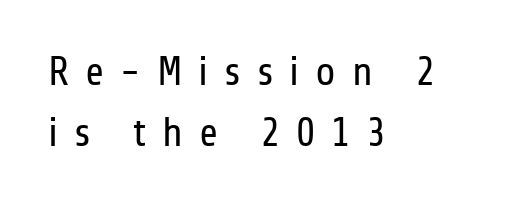
Compared with typical paragraphs, the rows here are spaced about the same. Italic: no, the glyphs are upright roman. The glyphs are unaccompanied by any horizontal stroke below them. The passage shown is not bold in any degree. The type is letterspaced generously, with wide tracking.
